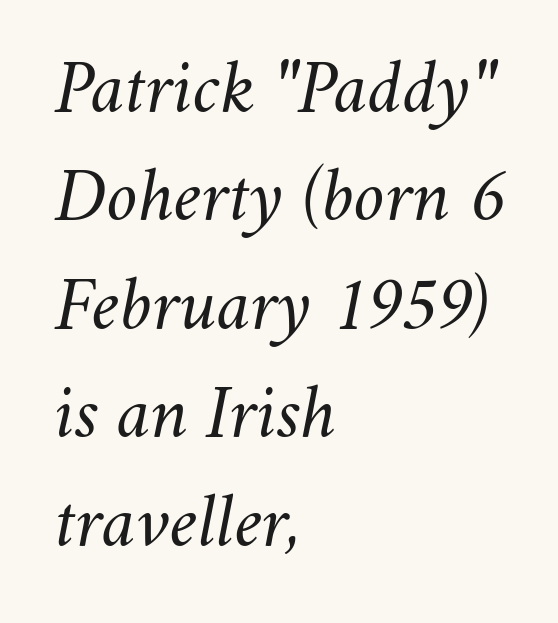
Q: Is the text bold? A: No.
Q: Is the text italic (slanted)? A: Yes, it leans right by about 11 degrees.
Q: Is the text underlined? A: No.
Q: How is the paragraph aligned? A: Left-aligned.
Q: Is the spacing between letters normal or unusually wide? A: Normal.
Q: Is the spacing between lines tight, normal or loose? A: Normal.
Q: Width (condensed, normal, or wide)? A: Normal.
Q: Stroke contrast? A: Medium.
Q: x-height? A: Small.
Q: Monospaced? A: No.
